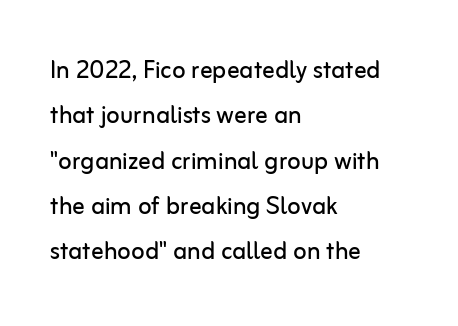
Q: Is the text bold? A: No.
Q: Is the text italic (slanted)? A: No, it is upright.
Q: Is the typeface a serif or a sans-serif typeface? A: Sans-serif.
Q: Is the text underlined? A: No.
Q: How is the paragraph aligned? A: Left-aligned.
Q: Is the spacing between letters normal or unusually wide? A: Normal.
Q: Is the spacing between lines tight, normal or loose? A: Normal.
Q: Width (condensed, normal, or wide)? A: Normal.
Q: Stroke contrast? A: Low.
Q: x-height? A: Medium.
Q: Monospaced? A: No.
